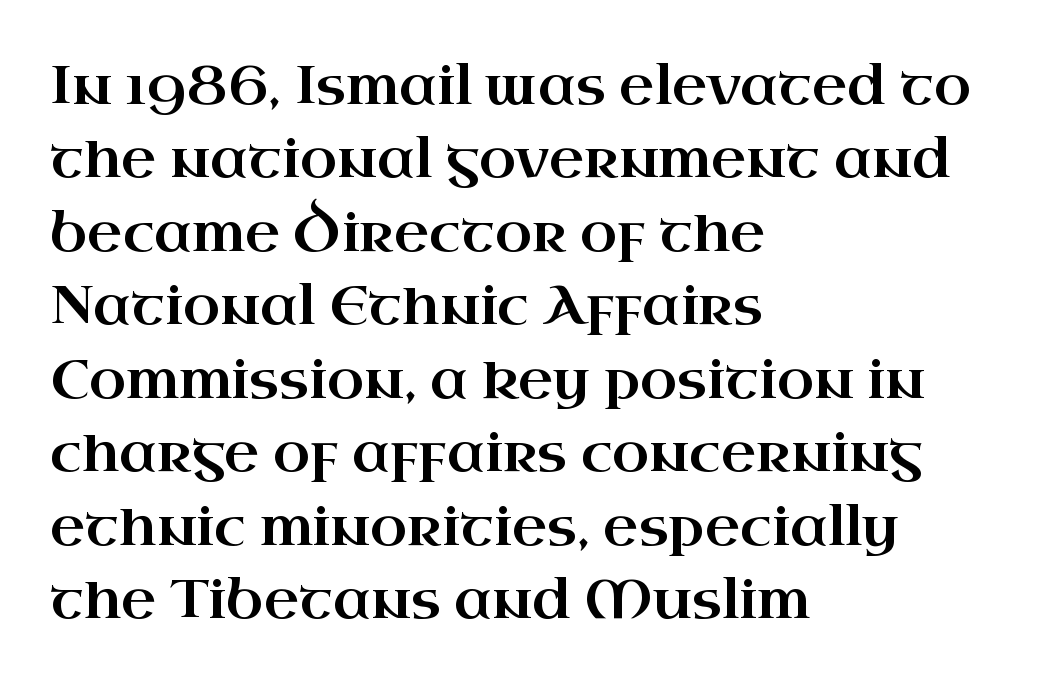
Character widths vary here, with narrow letters taking less room than wide ones. Quick note: interline space is typical. The typesetter chose a ragged-right arrangement here. Regarding serifs, this sample has them. Rule under the text: the space is simply empty.
